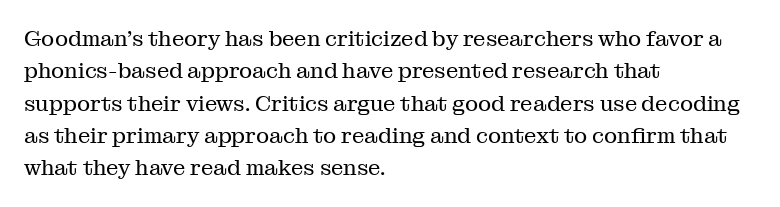
Q: Is the text bold? A: No.
Q: Is the text italic (slanted)? A: No, it is upright.
Q: Is the text underlined? A: No.
Q: How is the paragraph aligned? A: Left-aligned.
Q: Is the spacing between letters normal or unusually wide? A: Normal.
Q: Is the spacing between lines tight, normal or loose? A: Normal.
